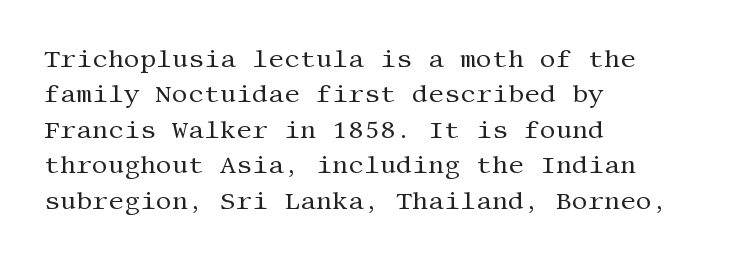
Plain, unruled lines of type. Is the type heavy? It reads as light-to-regular instead. Interline gaps are of average width in this sample. In terms of posture, this sample is upright. These lines are set flush left with a ragged right edge. Nothing unusual about the tracking: characters are spaced as the font intends.
